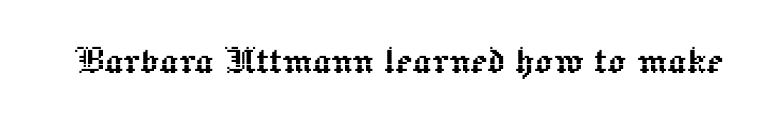
The image shows 45 px text type, upright; set normal letter spacing, not underlined; a medium x-height.
